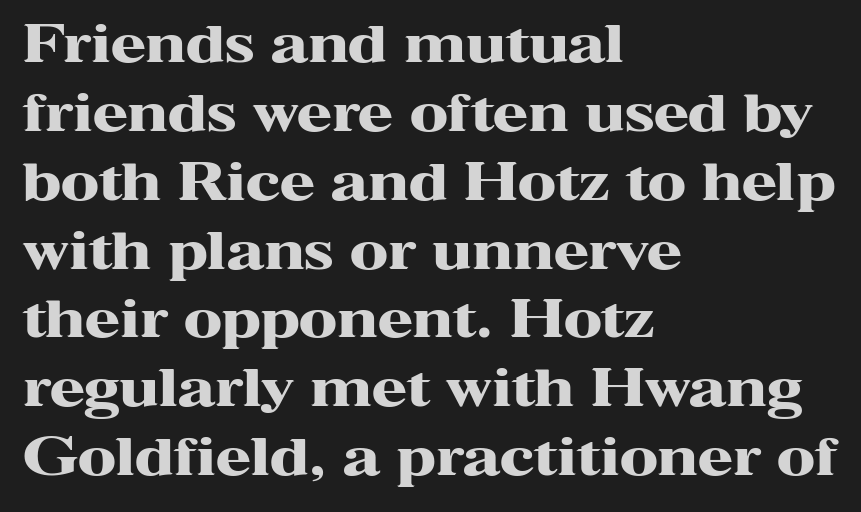
{"serif": "yes", "italic": "no", "bold": "yes", "weight": "heavy", "width": "wide", "stroke_contrast": "high", "x_height": "medium", "monospaced": "no", "underline": "no", "align": "left", "line_spacing": "normal", "line_spacing_ratio": 1.35, "letter_spacing": "normal", "letter_spacing_em": 0.0, "glyph_px": 51}
